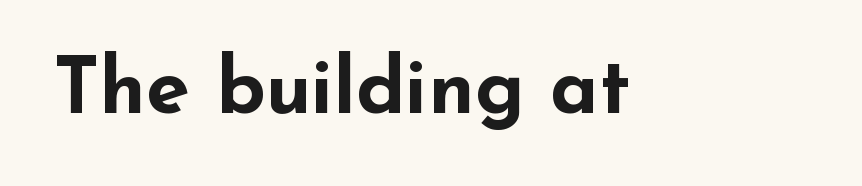
{"serif": "no", "italic": "no", "bold": "yes", "weight": "bold", "width": "wide", "stroke_contrast": "low", "x_height": "small", "monospaced": "no", "underline": "no", "letter_spacing": "normal", "letter_spacing_em": 0.0, "glyph_px": 79}
